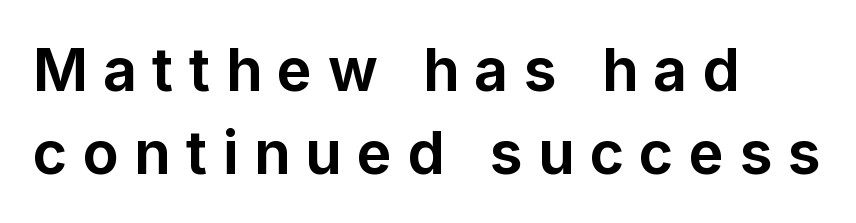
Q: Is the text bold? A: Yes.
Q: Is the text italic (slanted)? A: No, it is upright.
Q: Is the typeface a serif or a sans-serif typeface? A: Sans-serif.
Q: Is the text underlined? A: No.
Q: How is the paragraph aligned? A: Left-aligned.
Q: Is the spacing between letters normal or unusually wide? A: Unusually wide.
Q: Is the spacing between lines tight, normal or loose? A: Normal.
Q: Width (condensed, normal, or wide)? A: Normal.
Q: Stroke contrast? A: Low.
Q: x-height? A: Medium.
Q: Monospaced? A: No.
